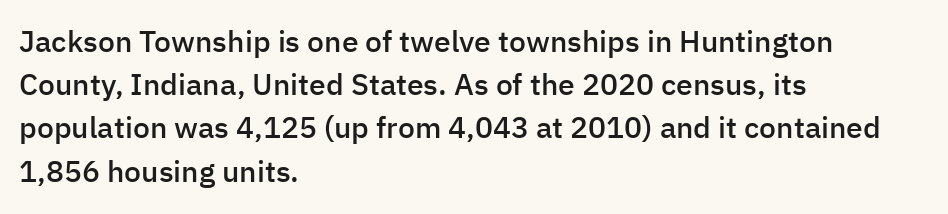
Q: Is the text bold? A: Semi-bold.
Q: Is the text italic (slanted)? A: No, it is upright.
Q: Is the typeface a serif or a sans-serif typeface? A: Sans-serif.
Q: Is the text underlined? A: No.
Q: How is the paragraph aligned? A: Left-aligned.
Q: Is the spacing between letters normal or unusually wide? A: Normal.
Q: Is the spacing between lines tight, normal or loose? A: Normal.
Q: Width (condensed, normal, or wide)? A: Normal.
Q: Stroke contrast? A: Low.
Q: x-height? A: Medium.
Q: Monospaced? A: No.
